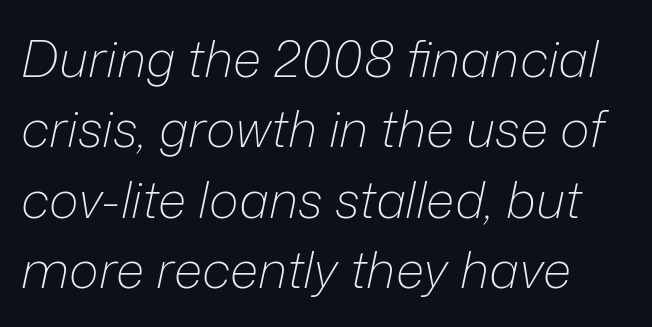
Each stroke keeps to a modest, everyday thickness or less. This sample uses plain, unmodified letter spacing. Plain, unruled lines of type. Yep, that's italic — everything's leaning.
